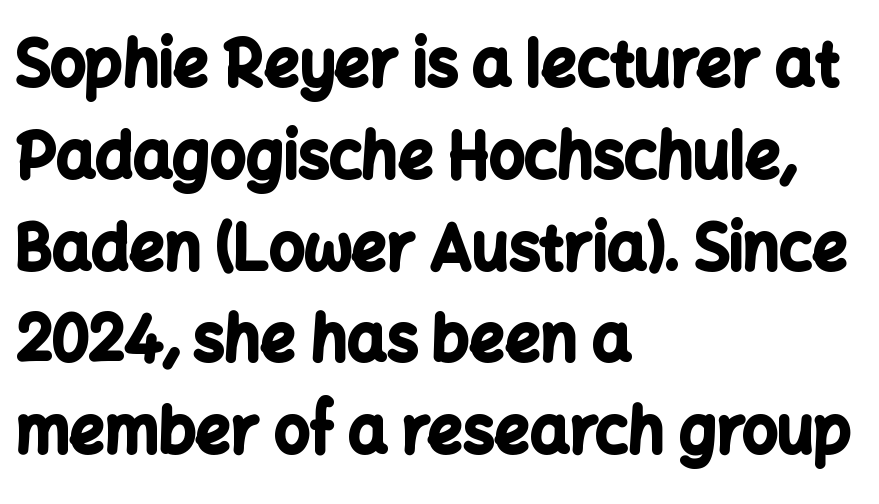
Think of a printed novel: that variable character pitch is what you see here. Interline gaps are of average width in this sample. The designer went with a sans here, leaving each stem footless. Posture: upright roman.
